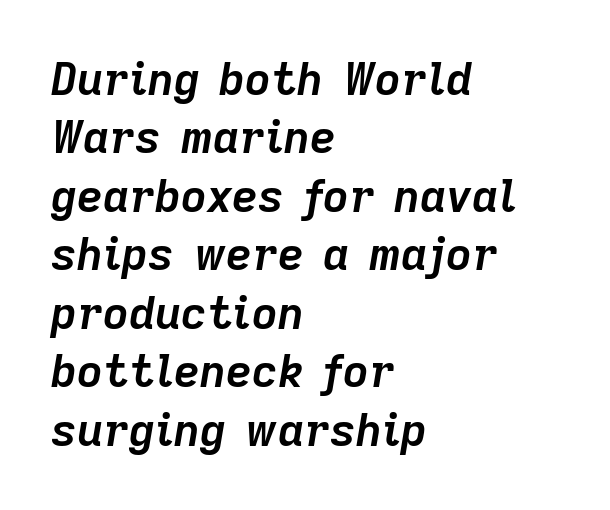
Q: Is the text bold? A: Yes.
Q: Is the text italic (slanted)? A: Yes, it leans right by about 9 degrees.
Q: Is the text underlined? A: No.
Q: How is the paragraph aligned? A: Left-aligned.
Q: Is the spacing between letters normal or unusually wide? A: Normal.
Q: Is the spacing between lines tight, normal or loose? A: Normal.
Q: Width (condensed, normal, or wide)? A: Normal.
Q: Stroke contrast? A: Low.
Q: x-height? A: Medium.
Q: Monospaced? A: No.
